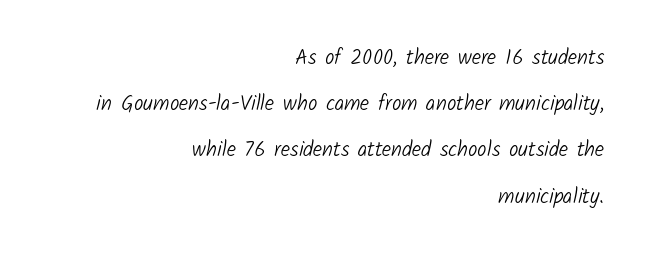
The image shows 21 px text type; set right-aligned, loose line spacing (2.2x), normal letter spacing, not underlined.
